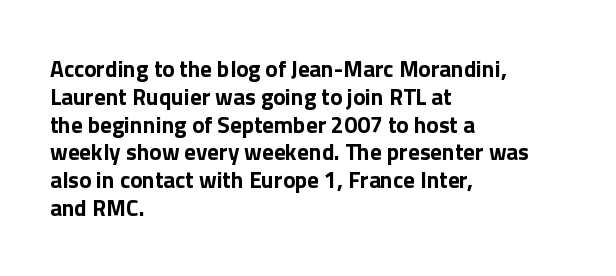
{"italic": "no", "bold": "yes", "underline": "no", "align": "left", "line_spacing_ratio": 1.21, "letter_spacing": "normal", "letter_spacing_em": 0.0, "glyph_px": 23}
